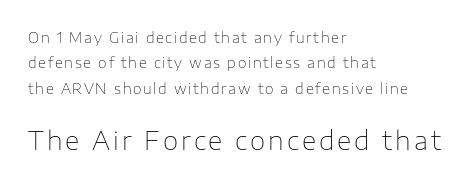
{"italic": "no", "bold": "no", "underline": "no", "align": "left", "line_spacing_ratio": 1.82, "larger_block": "second", "size_ratio": 1.79, "glyph_px": 25}
